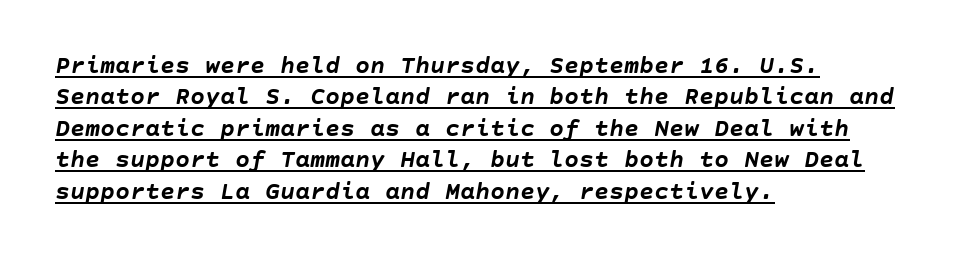
The image shows 25 px bold type, italic (leaning right); set left-aligned, normal line spacing (1.26x), normal letter spacing, underlined.
